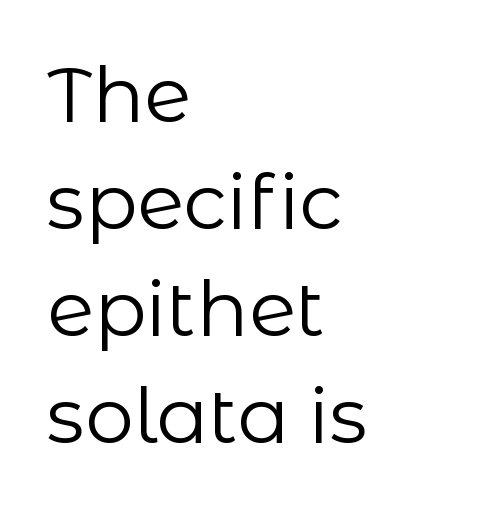
The image shows 77 px regular-weight sans-serif type, upright; set left-aligned, normal line spacing (1.39x), normal letter spacing, not underlined; low stroke contrast and a medium x-height.
